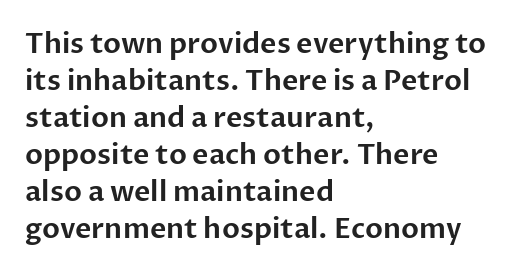
The image shows 28 px sans-serif type, upright; set left-aligned, normal line spacing (1.32x), normal letter spacing, not underlined; low stroke contrast and a medium x-height.
